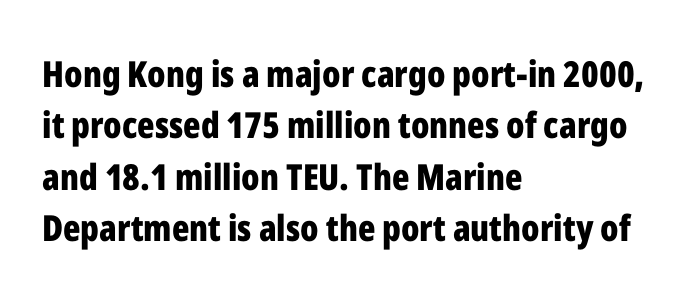
Vertical spacing — default. A clean baseline with only descenders dipping below it. Where is the straight margin? On the left. Note the varied advance widths — an 'i' is clearly narrower than an 'm'. If you drew a line through each stem, it would be perfectly vertical. Is this a sans? Yes — the strokes have no serifs.
